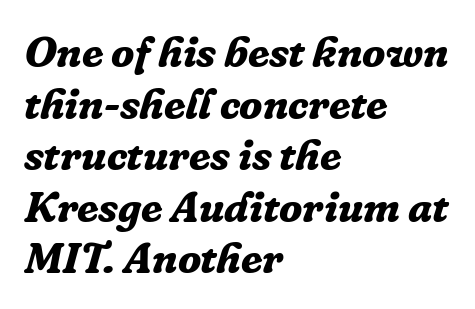
The image shows 43 px bold serif type, italic (leaning right); set left-aligned, line spacing 1.2x, normal letter spacing, not underlined; low stroke contrast and a medium x-height.
